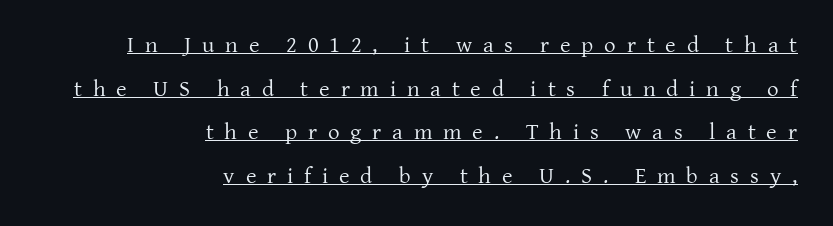
Horizontal bands of white between lines are thick stripes. Between one letter and the next there's a generous, obvious gap. Compared with undecorated copy, this sample adds a rule below the words. The letterforms sit at book weight or below. The lines are quadded right.
